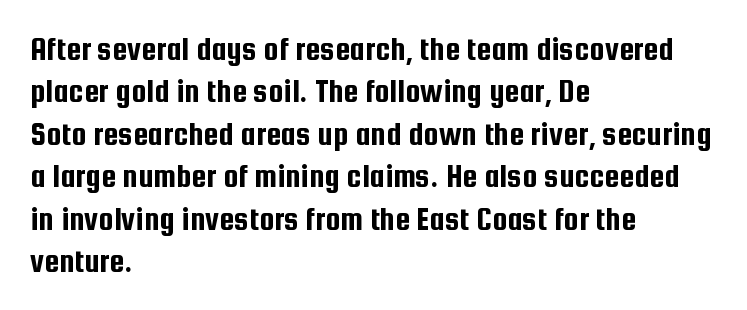
{"serif": "no", "italic": "no", "width": "condensed", "stroke_contrast": "low", "x_height": "medium", "monospaced": "no", "underline": "no", "align": "left", "line_spacing": "normal", "line_spacing_ratio": 1.25, "letter_spacing": "normal", "letter_spacing_em": 0.0, "glyph_px": 34}
